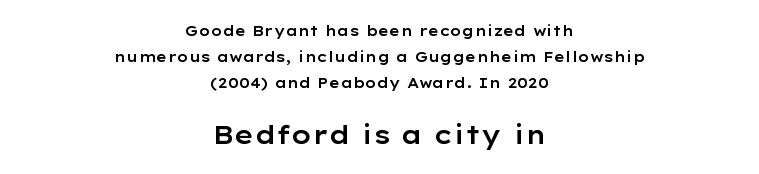
{"italic": "no", "underline": "no", "align": "center", "line_spacing_ratio": 1.84, "letter_spacing": "normal", "letter_spacing_em": 0.0, "larger_block": "second", "size_ratio": 1.79, "glyph_px": 25}
